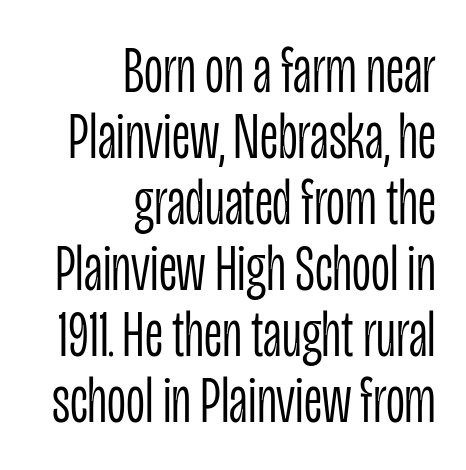
Q: Is the text bold? A: No.
Q: Is the text italic (slanted)? A: No, it is upright.
Q: Is the typeface a serif or a sans-serif typeface? A: Sans-serif.
Q: Is the text underlined? A: No.
Q: How is the paragraph aligned? A: Right-aligned.
Q: Is the spacing between letters normal or unusually wide? A: Normal.
Q: Is the spacing between lines tight, normal or loose? A: Tight.
Q: Width (condensed, normal, or wide)? A: Condensed.
Q: Stroke contrast? A: Low.
Q: x-height? A: Large.
Q: Monospaced? A: No.
